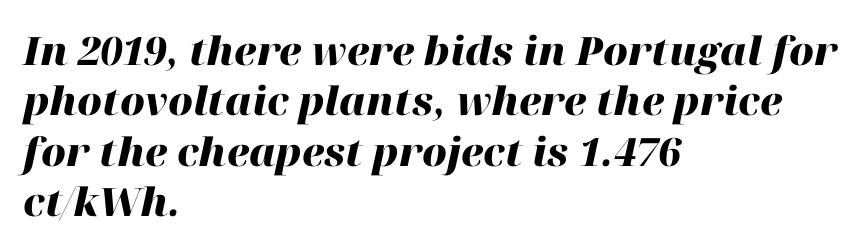
Character widths vary here, with narrow letters taking less room than wide ones. Notice how descenders clear the ascenders below comfortably — that's standard leading. Yep, that's italic — everything's leaning. A dark, heavy texture on the line: the type is bold. If you drew a ruler down the left edge, every line would touch it. Plain, unruled lines of type.
